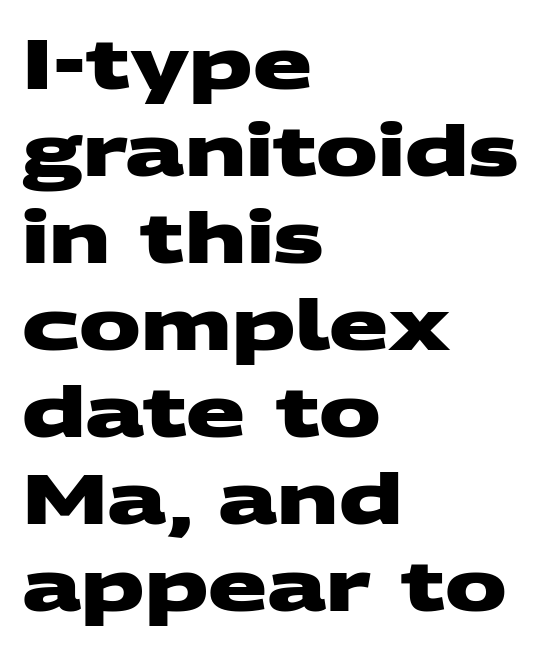
Normally led — the rows are evenly, conventionally spaced. The typeface chosen for these lines omits serifs. Descenders are the only things crossing below the line. Look at the tracking — it's just the regular setting, nothing added. Compared with a centered layout, this one pins lines to the left instead.
